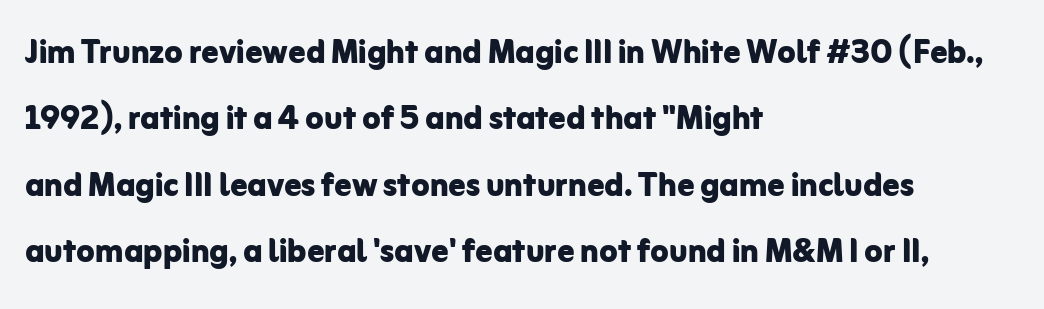
{"serif": "no", "italic": "no", "bold": "yes", "weight": "bold", "width": "normal", "stroke_contrast": "low", "x_height": "medium", "monospaced": "no", "underline": "no", "align": "left", "line_spacing": "normal", "line_spacing_ratio": 1.58, "letter_spacing": "normal", "letter_spacing_em": 0.0, "glyph_px": 42}
